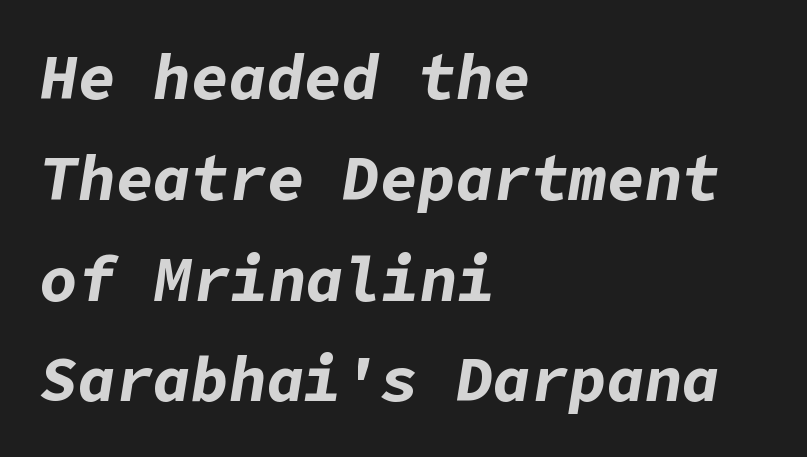
The image shows 63 px bold type, italic (leaning right); set left-aligned, normal line spacing (1.6x), normal letter spacing, not underlined; low stroke contrast and a medium x-height.
